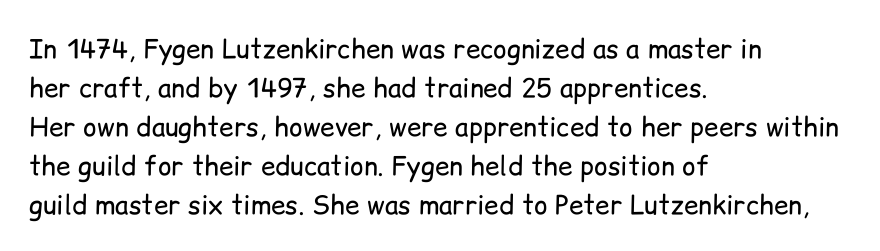
The image shows 26 px text type, upright; set left-aligned, normal line spacing (1.5x), normal letter spacing, not underlined.
